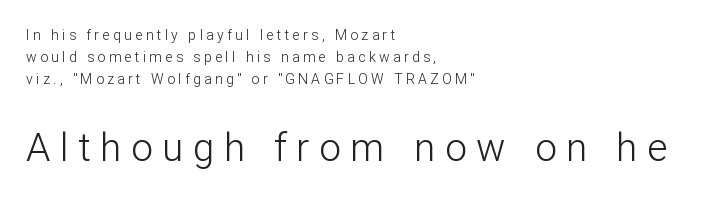
{"serif": "no", "italic": "no", "bold": "no", "weight": "light", "width": "normal", "stroke_contrast": "low", "x_height": "medium", "monospaced": "no", "underline": "no", "align": "left", "line_spacing": "normal", "line_spacing_ratio": 1.56, "letter_spacing": "wide", "letter_spacing_em": 0.24, "larger_block": "second", "size_ratio": 2.79, "glyph_px": 39}
